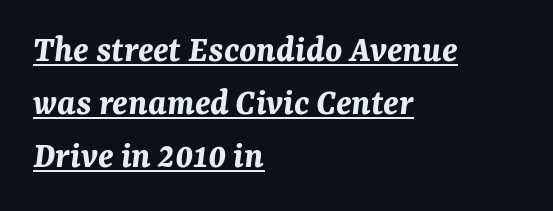
The image shows 38 px bold type, italic (leaning right); set left-aligned, normal line spacing (1.39x), normal letter spacing, underlined; medium stroke contrast and a medium x-height.
